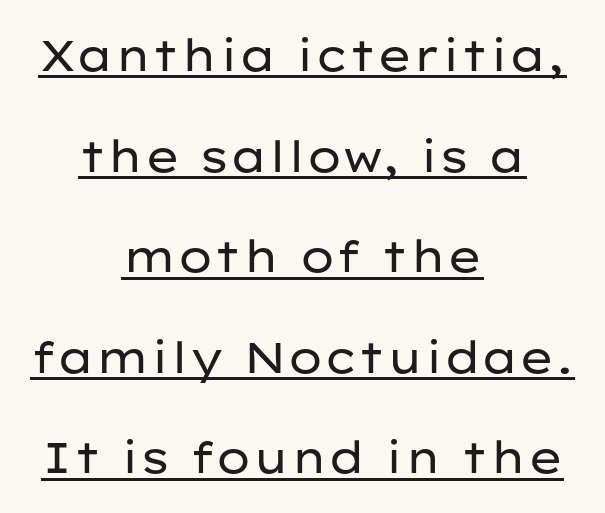
These lines are rendered in a variable-pitch font. The type is set solid horizontally, with unmodified tracking. What decoration does the sample have? An underline. The characters display no serif detailing; their extremities are plain. The face looks like a standard text weight, possibly lighter. Designer's note — italics off, roman on.
